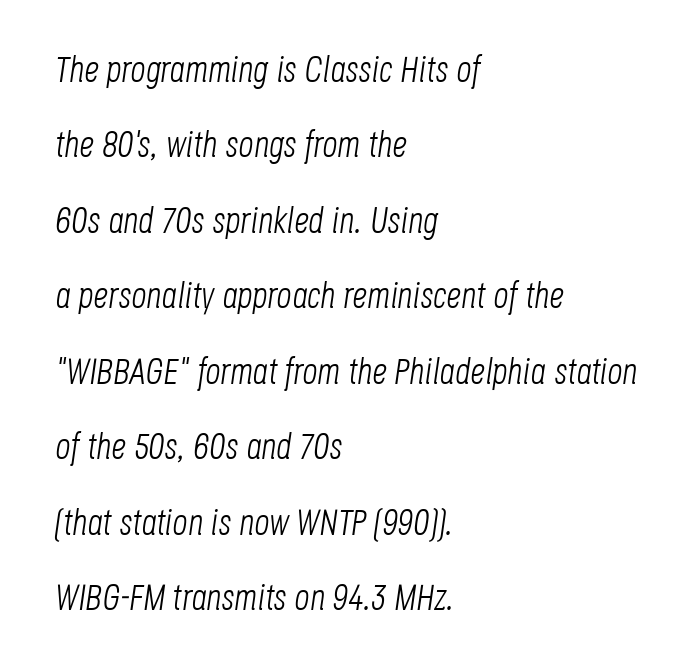
Q: Is the text bold? A: No.
Q: Is the text italic (slanted)? A: Yes, it leans right by about 8 degrees.
Q: Is the text underlined? A: No.
Q: How is the paragraph aligned? A: Left-aligned.
Q: Is the spacing between letters normal or unusually wide? A: Normal.
Q: Is the spacing between lines tight, normal or loose? A: Loose.
Q: Width (condensed, normal, or wide)? A: Condensed.
Q: Stroke contrast? A: Low.
Q: x-height? A: Large.
Q: Monospaced? A: No.
